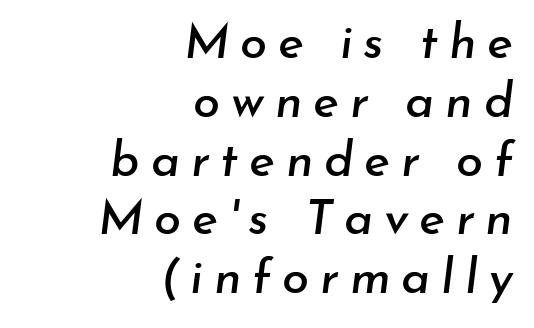
Q: Is the text italic (slanted)? A: Yes, it leans right by about 7 degrees.
Q: Is the text underlined? A: No.
Q: How is the paragraph aligned? A: Right-aligned.
Q: Is the spacing between letters normal or unusually wide? A: Unusually wide.
Q: Width (condensed, normal, or wide)? A: Normal.
Q: Stroke contrast? A: Low.
Q: x-height? A: Small.
Q: Monospaced? A: No.
